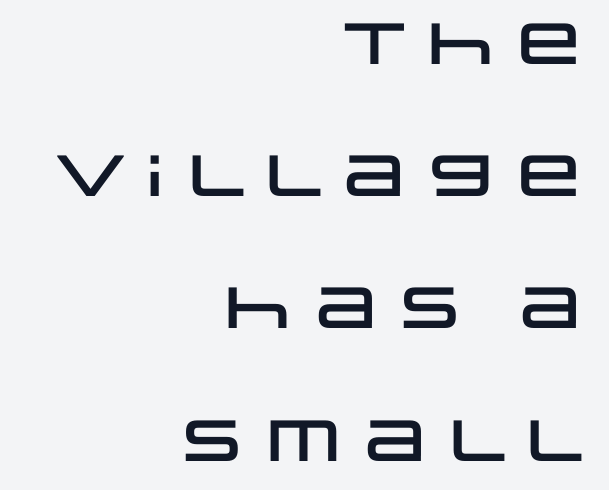
This sample is right-justified, so line beginnings fall wherever the words allow. Style check: upright. These lines keep a tight, regular rhythm from letter to letter. These lines are rendered in a variable-pitch font.
